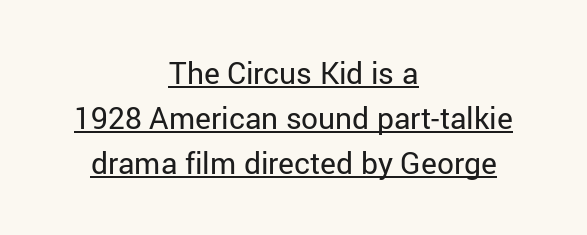
The image shows 30 px regular-weight sans-serif type, upright; set centered, normal line spacing (1.5x), normal letter spacing, underlined; low stroke contrast and a medium x-height.
